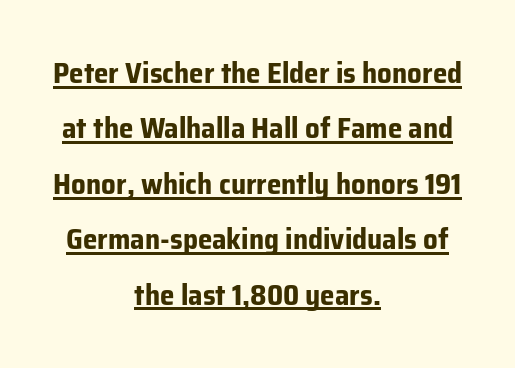
{"serif": "no", "italic": "no", "bold": "yes", "weight": "bold", "width": "normal", "stroke_contrast": "low", "x_height": "medium", "monospaced": "no", "underline": "yes", "align": "center", "line_spacing": "loose", "line_spacing_ratio": 1.91, "letter_spacing": "normal", "letter_spacing_em": 0.0, "glyph_px": 29}
